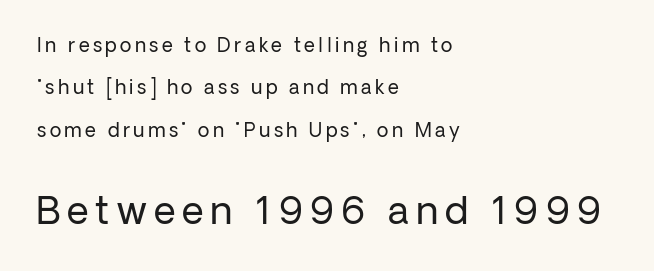
{"serif": "no", "italic": "no", "bold": "no", "weight": "regular", "width": "normal", "stroke_contrast": "low", "x_height": "medium", "monospaced": "no", "underline": "no", "align": "left", "line_spacing": "loose", "line_spacing_ratio": 2.23, "larger_block": "second", "size_ratio": 2.0, "glyph_px": 38}
